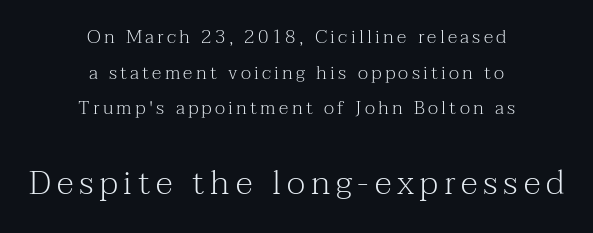
Quick note: underline off. The letters stand straight up with perfectly vertical stems. The paragraph has two soft edges and a firm central axis. Compare the two chunks: the lower has the greater cap height. Is this a fixed-width face? No — the glyphs have proportional, varying widths.
